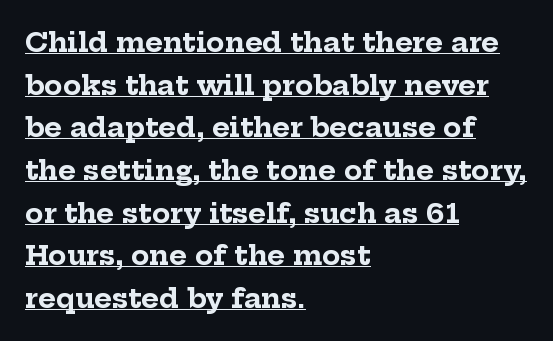
These lines keep a tight, regular rhythm from letter to letter. This rendering uses left alignment, leaving the right contour irregular. Strokes here are thick enough to call this a true bold. These lines sit exactly where default settings would place them. Looks like someone drew a line under every word here.
